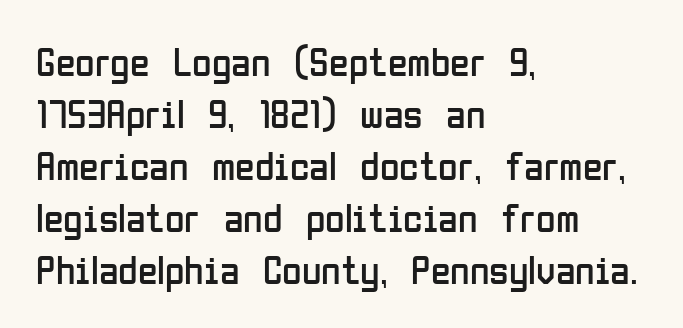
The passage shown stacks its lines at a standard gap. The letters look calm and open, with moderate or lighter stems. Regarding serifs, this sample does without them. Characters remain perfectly vertical along every line. Here the designer chose a conventional face with non-uniform glyph widths. The ragged edge is on the right, which tells us the setting is flush left.
